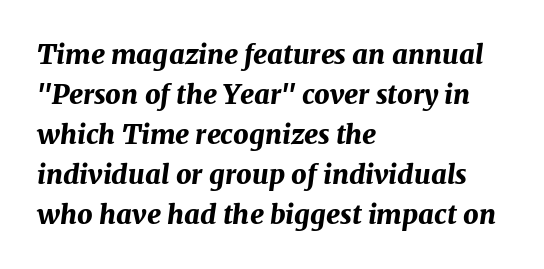
{"italic": "yes", "lean": "right", "slant_degrees": 7, "bold": "yes", "underline": "no", "align": "left", "line_spacing": "normal", "line_spacing_ratio": 1.48, "letter_spacing": "normal", "letter_spacing_em": 0.0, "glyph_px": 27}
